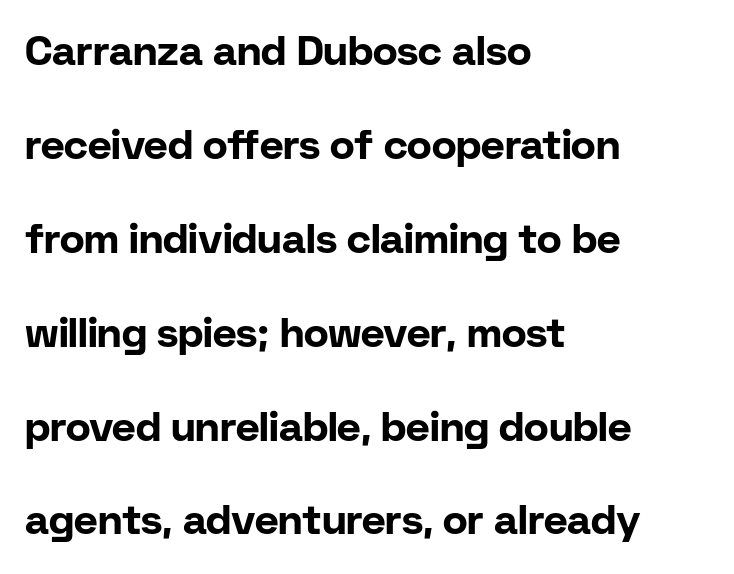
{"serif": "no", "italic": "no", "bold": "yes", "weight": "bold", "width": "normal", "stroke_contrast": "low", "x_height": "medium", "monospaced": "no", "underline": "no", "align": "left", "line_spacing": "loose", "line_spacing_ratio": 2.29, "letter_spacing": "normal", "letter_spacing_em": 0.0, "glyph_px": 41}
